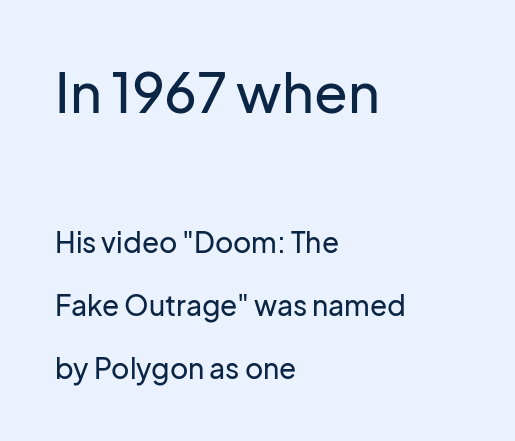
{"serif": "no", "italic": "no", "width": "normal", "stroke_contrast": "low", "x_height": "medium", "monospaced": "no", "underline": "no", "align": "left", "line_spacing": "loose", "line_spacing_ratio": 2.25, "letter_spacing": "normal", "letter_spacing_em": 0.0, "larger_block": "first", "size_ratio": 1.96, "glyph_px": 55}
